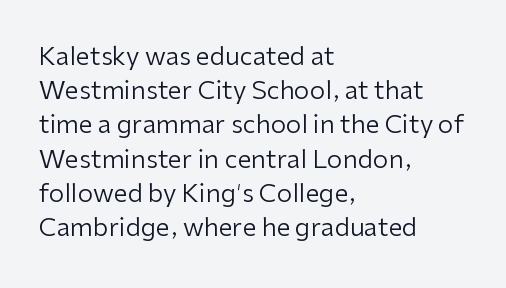
The area under the type is left untouched. A roman cut, with each character standing at attention. Observe the ordinary spacing: letters are neighbours, not strangers. Notice how the passage keeps a crisp vertical edge on the left only.
